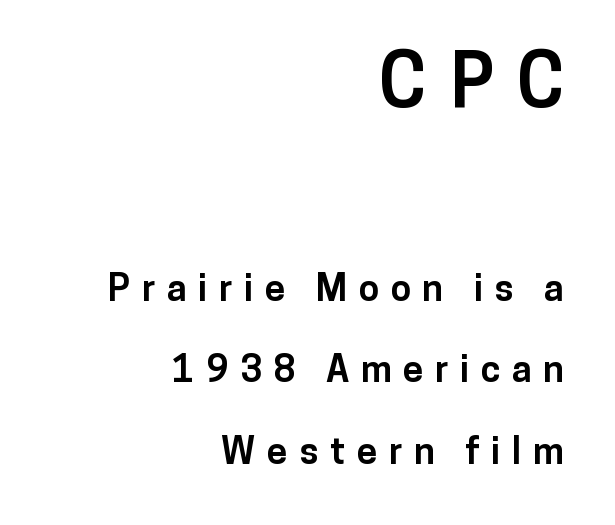
The glyphs in this specimen are sans serif. One-word summary of the alignment: right. Heavy-handed strokes throughout: this text is bold. Notice how the stems are strictly vertical — no italics here. There is plenty of visible air inserted between adjacent glyphs. Scale decreases going downward across the two blocks.
